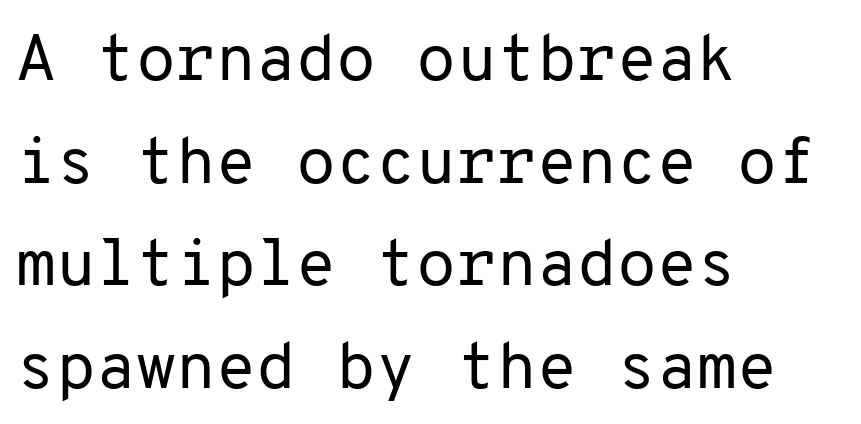
The image shows 65 px regular-weight sans-serif type, upright, monospaced; set left-aligned, normal line spacing (1.58x), normal letter spacing, not underlined; low stroke contrast and a medium x-height.
